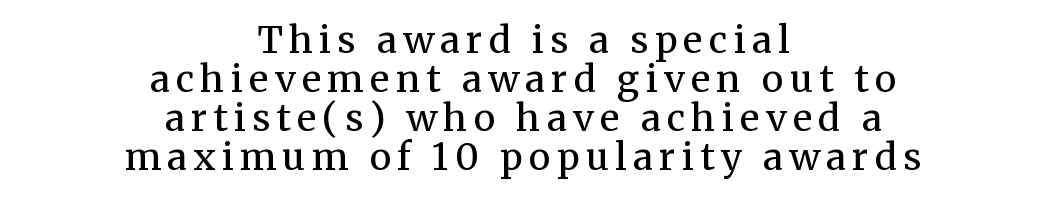
Only glyphs here, with clear space below each row. Font category for this specimen: serif. Character widths vary here, with narrow letters taking less room than wide ones. Letters have the restrained weight of plain body copy at most. Style check: upright.
